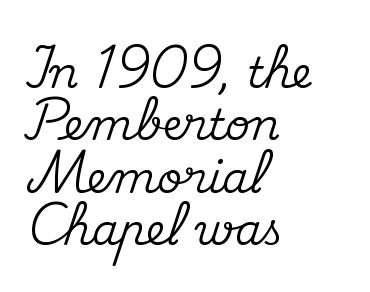
The image shows 43 px serif type; set left-aligned, line spacing 1.22x, normal letter spacing, not underlined; medium stroke contrast and a small x-height.
